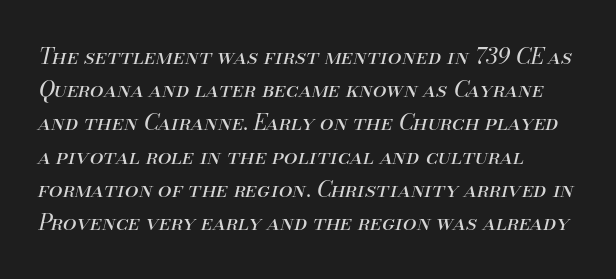
The string is rendered with underlining switched off. The horizontal fit of the characters is conventional and even. Successive baselines arrive at the customary interval. Rendered with sloped, italic letterforms.
